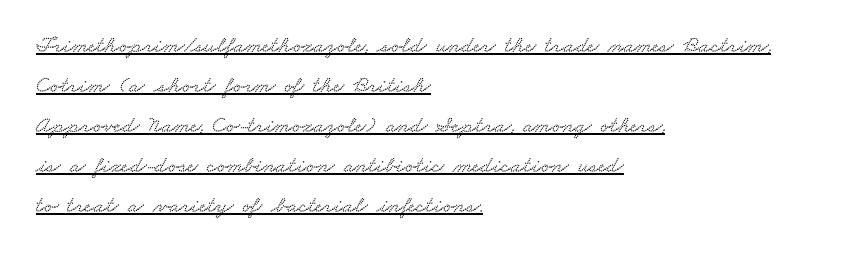
{"underline": "yes", "align": "left", "line_spacing_ratio": 1.74, "letter_spacing": "normal", "letter_spacing_em": 0.0, "glyph_px": 23}
